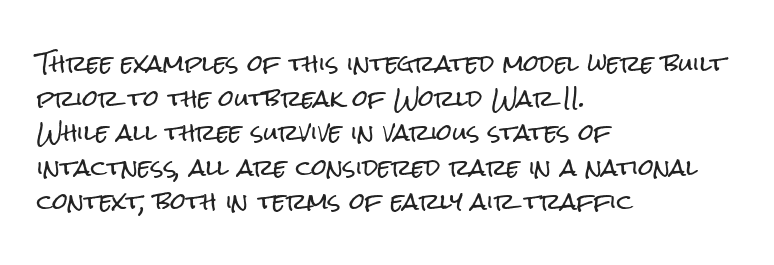
{"italic": "no", "underline": "no", "align": "left", "line_spacing": "normal", "line_spacing_ratio": 1.57, "letter_spacing": "normal", "letter_spacing_em": 0.0, "glyph_px": 22}
